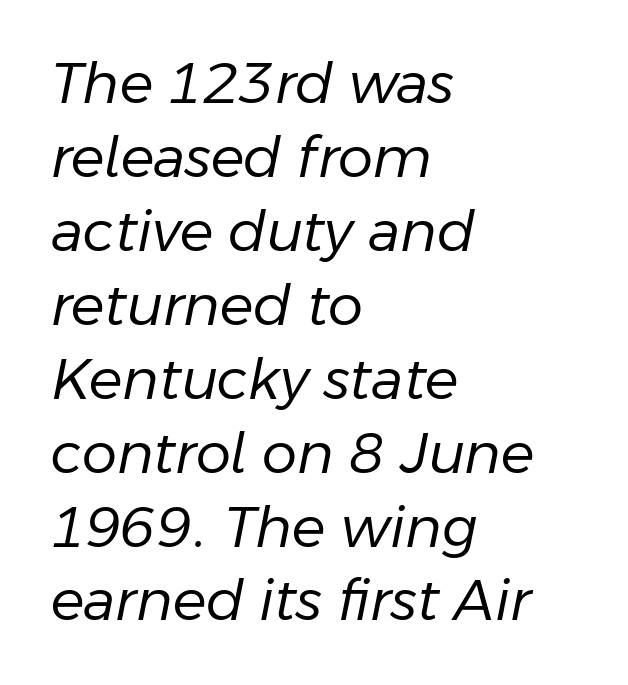
{"italic": "yes", "lean": "right", "slant_degrees": 11, "bold": "no", "weight": "regular", "width": "normal", "stroke_contrast": "low", "x_height": "medium", "monospaced": "no", "underline": "no", "align": "left", "line_spacing": "normal", "line_spacing_ratio": 1.32, "letter_spacing": "normal", "letter_spacing_em": 0.0, "glyph_px": 56}
